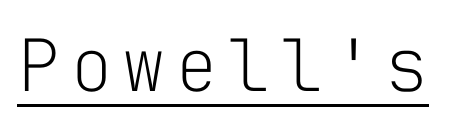
The image shows 72 px light sans-serif type, upright, monospaced; set underlined; low stroke contrast and a medium x-height.
